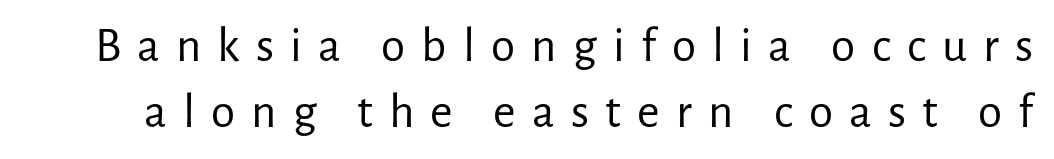
Q: Is the text bold? A: No.
Q: Is the text italic (slanted)? A: No, it is upright.
Q: Is the typeface a serif or a sans-serif typeface? A: Sans-serif.
Q: Is the text underlined? A: No.
Q: Is the spacing between letters normal or unusually wide? A: Unusually wide.
Q: Is the spacing between lines tight, normal or loose? A: Normal.
Q: Width (condensed, normal, or wide)? A: Normal.
Q: Stroke contrast? A: Low.
Q: x-height? A: Medium.
Q: Monospaced? A: No.
